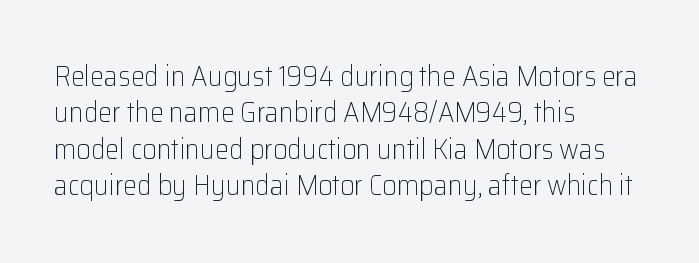
Q: Is the text bold? A: No.
Q: Is the text italic (slanted)? A: No, it is upright.
Q: Is the typeface a serif or a sans-serif typeface? A: Sans-serif.
Q: Is the text underlined? A: No.
Q: How is the paragraph aligned? A: Left-aligned.
Q: Is the spacing between letters normal or unusually wide? A: Normal.
Q: Is the spacing between lines tight, normal or loose? A: Normal.
Q: Width (condensed, normal, or wide)? A: Normal.
Q: Stroke contrast? A: Low.
Q: x-height? A: Medium.
Q: Monospaced? A: No.
